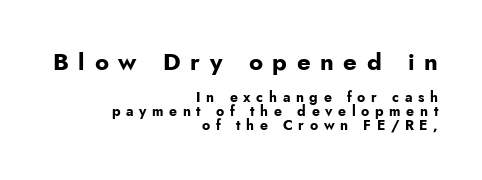
{"italic": "no", "bold": "yes", "underline": "no", "align": "right", "line_spacing": "tight", "line_spacing_ratio": 0.99, "letter_spacing": "wide", "letter_spacing_em": 0.4, "larger_block": "first", "size_ratio": 1.71, "glyph_px": 24}
